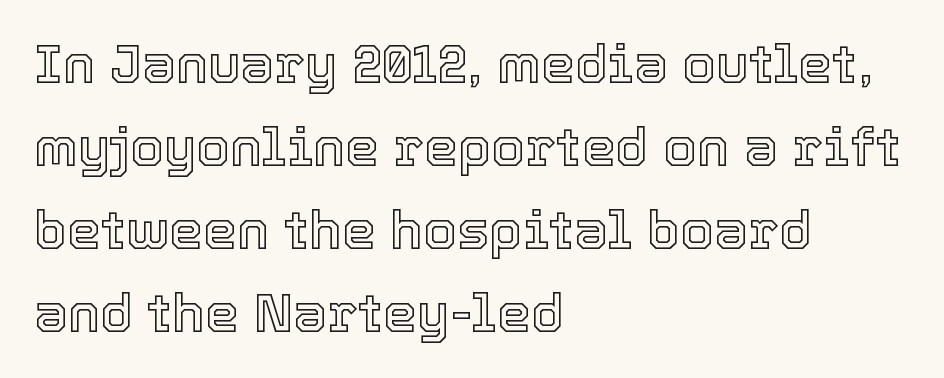
Q: Is the text italic (slanted)? A: No, it is upright.
Q: Is the text underlined? A: No.
Q: How is the paragraph aligned? A: Left-aligned.
Q: Is the spacing between letters normal or unusually wide? A: Normal.
Q: Is the spacing between lines tight, normal or loose? A: Normal.
Q: Width (condensed, normal, or wide)? A: Normal.
Q: x-height? A: Medium.
Q: Monospaced? A: No.
